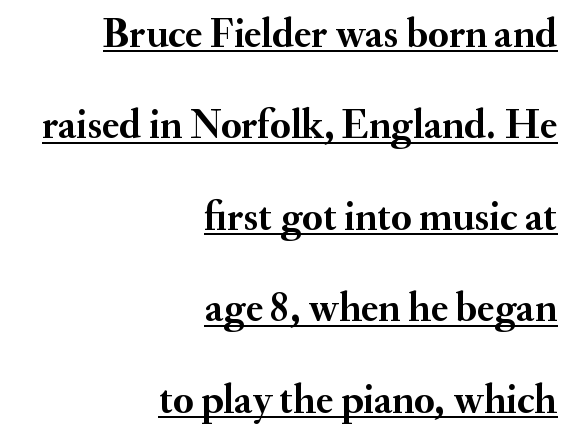
{"serif": "yes", "italic": "no", "bold": "yes", "weight": "semibold", "width": "normal", "stroke_contrast": "medium", "x_height": "small", "monospaced": "no", "underline": "yes", "align": "right", "line_spacing": "loose", "line_spacing_ratio": 2.23, "letter_spacing": "normal", "letter_spacing_em": 0.0, "glyph_px": 41}
